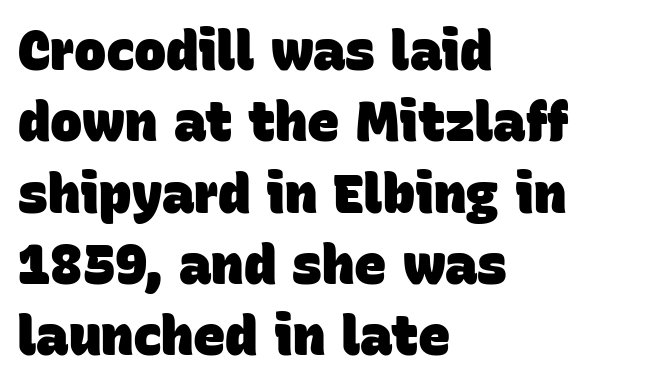
Caption: standard tracking, unaltered. The passage shown stacks its lines at a standard gap. This sample is left-justified, so line endings fall wherever the words run out. Check the space under the baseline: it is left empty. Emphasis by weight is at full strength: bold. Do the characters align in a grid? No, the font is proportional.
